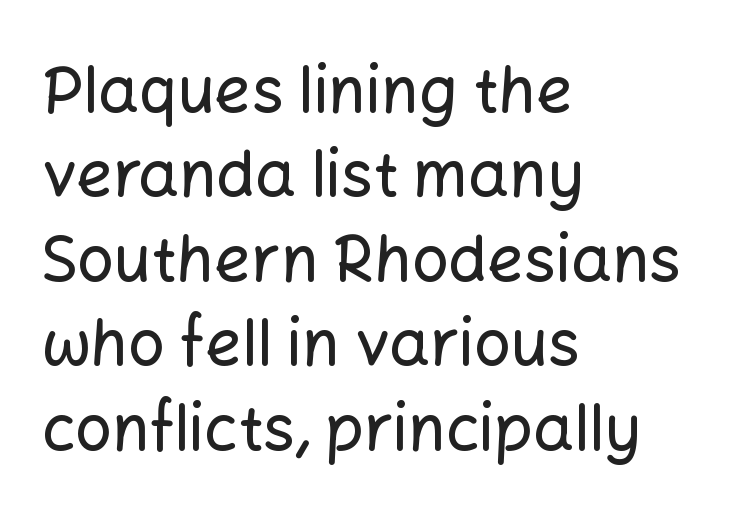
This is the regular roman posture of the typeface. To sum up the face: it is a sans, with no serifs. The gap between lines stays unmarked. Is this a fixed-width face? No — the glyphs have proportional, varying widths. A typesetter would call this zero additional tracking.
